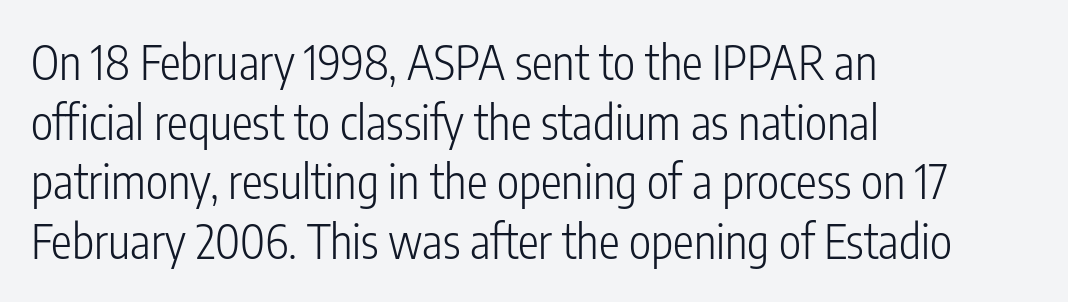
{"serif": "no", "italic": "no", "bold": "no", "weight": "light", "width": "condensed", "stroke_contrast": "low", "x_height": "medium", "monospaced": "no", "underline": "no", "align": "left", "line_spacing": "normal", "line_spacing_ratio": 1.27, "letter_spacing": "normal", "letter_spacing_em": 0.0, "glyph_px": 47}
